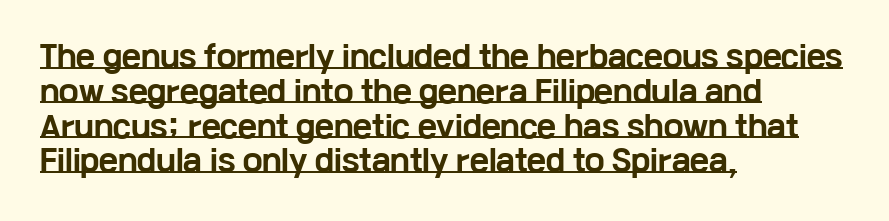
{"serif": "no", "italic": "no", "bold": "yes", "weight": "bold", "width": "wide", "stroke_contrast": "low", "x_height": "medium", "monospaced": "no", "underline": "yes", "align": "left", "line_spacing_ratio": 1.2, "letter_spacing": "normal", "letter_spacing_em": 0.0, "glyph_px": 29}
